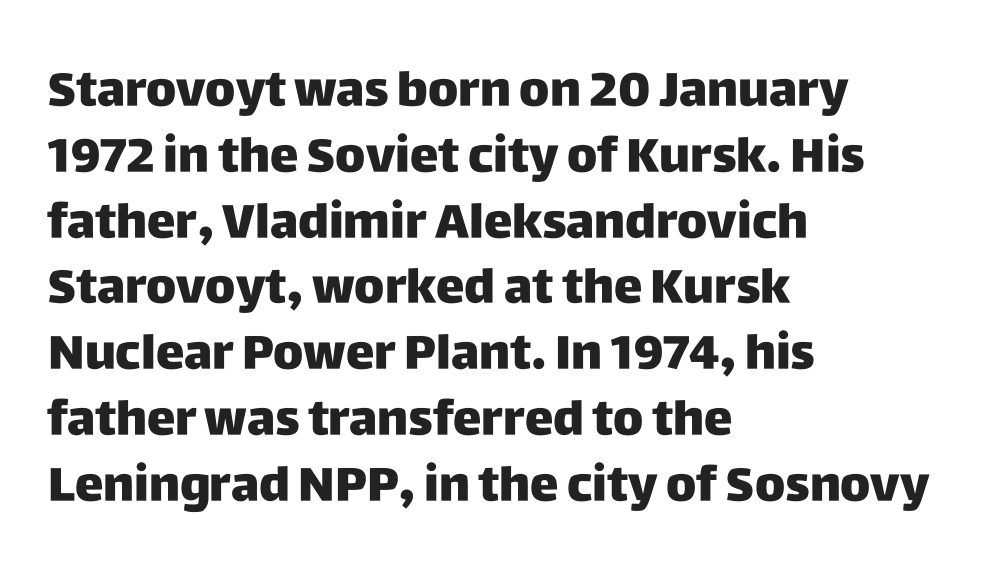
Style check: upright. The passage shown is not underscored anywhere. The text was rendered using a sans face with plain stroke endings. Look at the stroke-to-counter ratio: heavy, a bold. The block of text has a typical density, with ordinary space between rows. Character widths vary here, with narrow letters taking less room than wide ones.
